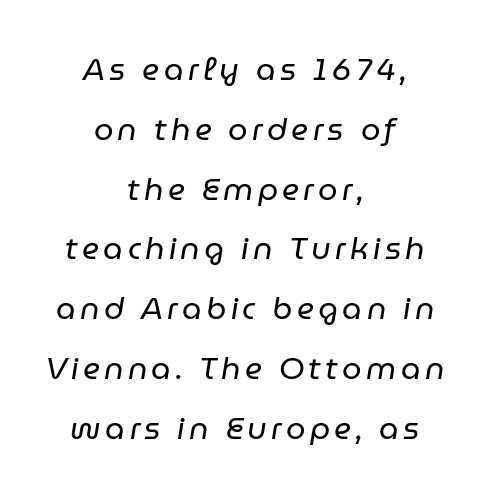
The image shows 31 px regular-weight type, italic (leaning right); set centered, loose line spacing (1.93x), not underlined; low stroke contrast and a medium x-height.
